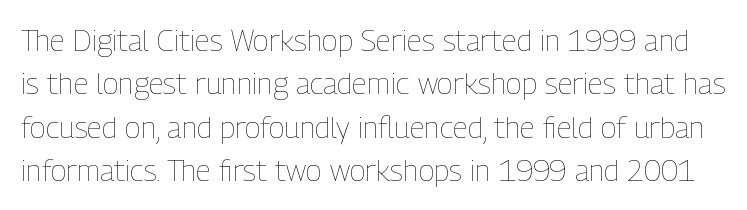
Note the varied advance widths — an 'i' is clearly narrower than an 'm'. Spacing between characters is what you'd get straight out of the box. These lines were composed using upright roman letters. Check under the words: just untouched page. The passage shown is not bold in any degree.
